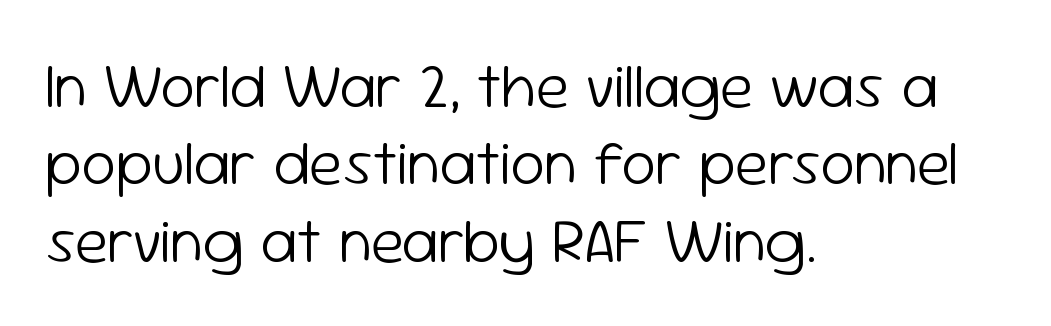
The zone under the glyphs is completely vacant. If you drew a ruler down the left edge, every line would touch it. Are there feet on the stems? There aren't — it's a sans. Compared with typical body copy, the letter spacing here is the same. These lines sit exactly where default settings would place them. The letters stand straight up with perfectly vertical stems.
